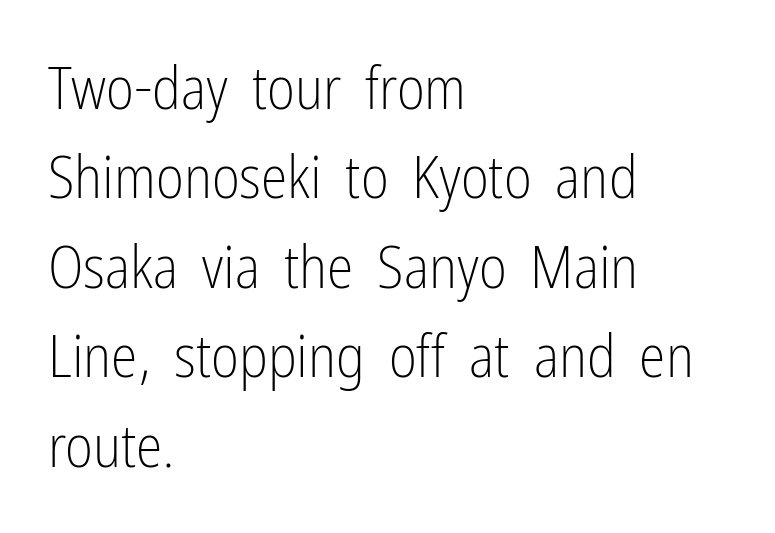
{"serif": "no", "italic": "no", "bold": "no", "weight": "light", "width": "condensed", "stroke_contrast": "low", "x_height": "medium", "monospaced": "no", "underline": "no", "align": "left", "line_spacing": "normal", "line_spacing_ratio": 1.49, "letter_spacing": "normal", "letter_spacing_em": 0.0, "glyph_px": 60}
